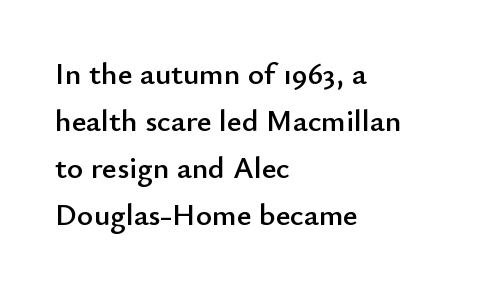
These lines keep a tight, regular rhythm from letter to letter. Varying glyph widths throughout — classic text-font behaviour. The foot of each line stays bare and open. One glance says typical: line gaps are just what's usual.
